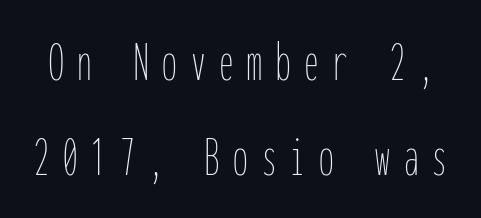
The image shows 58 px thin, condensed type, upright, monospaced; set normal line spacing (1.64x), unusually wide letter spacing (+0.24 em), not underlined; low stroke contrast and a medium x-height.
